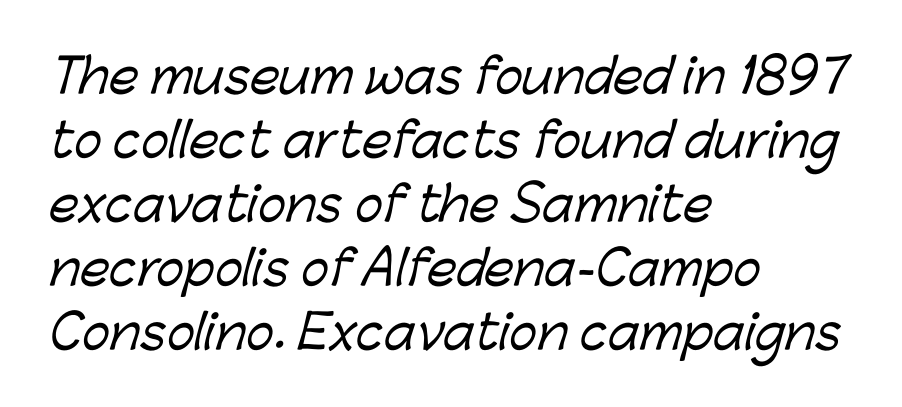
The image shows 47 px sans-serif type; set left-aligned, normal line spacing (1.36x), normal letter spacing, not underlined; low stroke contrast and a medium x-height.
